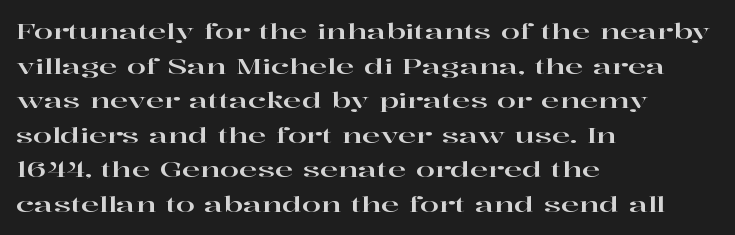
The image shows 22 px text type, upright; set left-aligned, normal line spacing (1.57x), normal letter spacing, not underlined.
